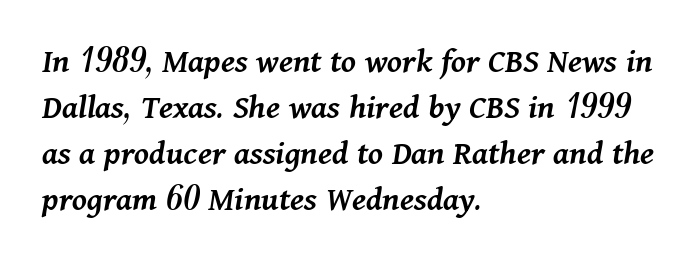
The image shows 36 px semibold type, italic (leaning right); set left-aligned, normal line spacing (1.28x), normal letter spacing, not underlined; medium stroke contrast and a medium x-height.
